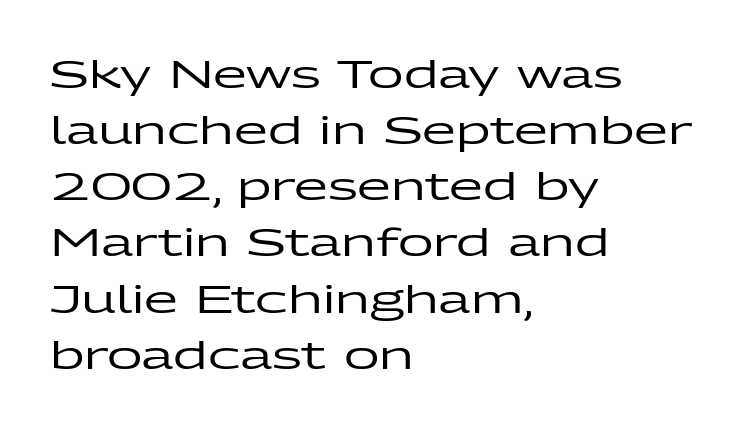
{"serif": "no", "italic": "no", "width": "wide", "stroke_contrast": "low", "x_height": "medium", "monospaced": "no", "underline": "no", "align": "left", "line_spacing": "normal", "line_spacing_ratio": 1.44, "letter_spacing": "normal", "letter_spacing_em": 0.0, "glyph_px": 39}
